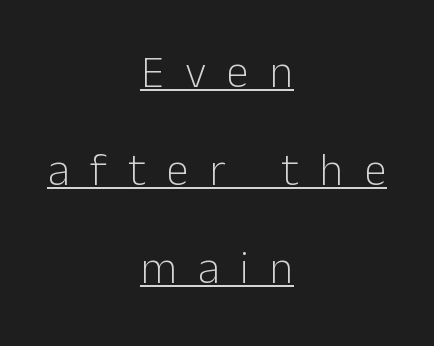
The tracking reads as deliberately expanded to a designer's eye. Horizontally, the lines are justified to the midpoint only. Honestly, the underline is the first thing you notice here. Weight: regular or lighter. The rendering uses natural spacing where letterforms have individual widths.
